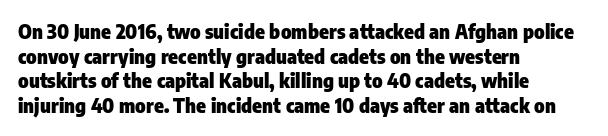
The foot of each line stays bare and open. The letters are bold, with thick, heavy strokes. The letters stand straight up with perfectly vertical stems. Compared with typical body copy, the letter spacing here is the same. These lines stack with their left ends in a neat column.
